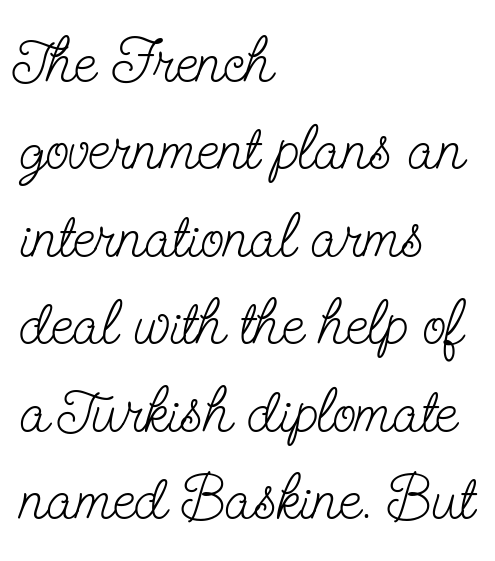
Q: Is the text bold? A: No.
Q: Is the text italic (slanted)? A: Yes.
Q: Is the typeface a serif or a sans-serif typeface? A: Serif.
Q: Is the text underlined? A: No.
Q: How is the paragraph aligned? A: Left-aligned.
Q: Is the spacing between letters normal or unusually wide? A: Normal.
Q: Is the spacing between lines tight, normal or loose? A: Normal.
Q: Width (condensed, normal, or wide)? A: Condensed.
Q: Stroke contrast? A: Low.
Q: x-height? A: Small.
Q: Monospaced? A: No.
